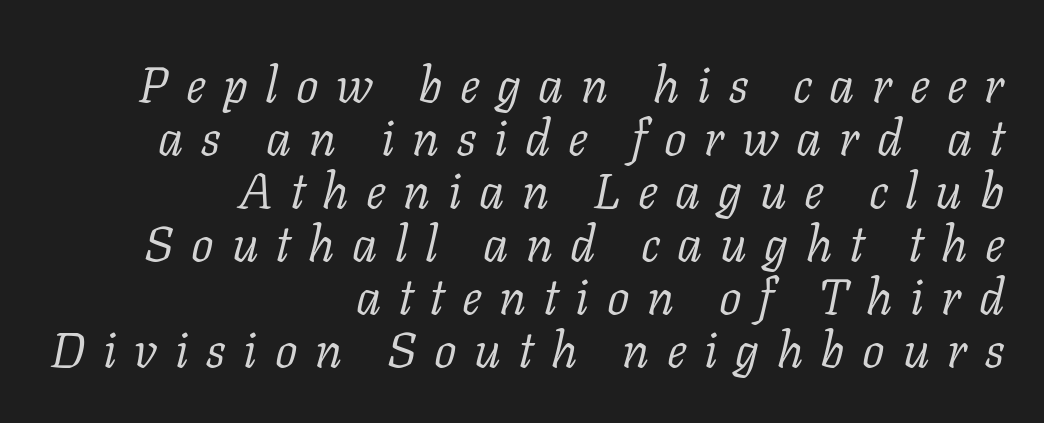
Line spacing here is tight. Rule under the text: the space is simply empty. The letters advance in unequal steps, a hallmark of proportional type. The lines are quadded right.
